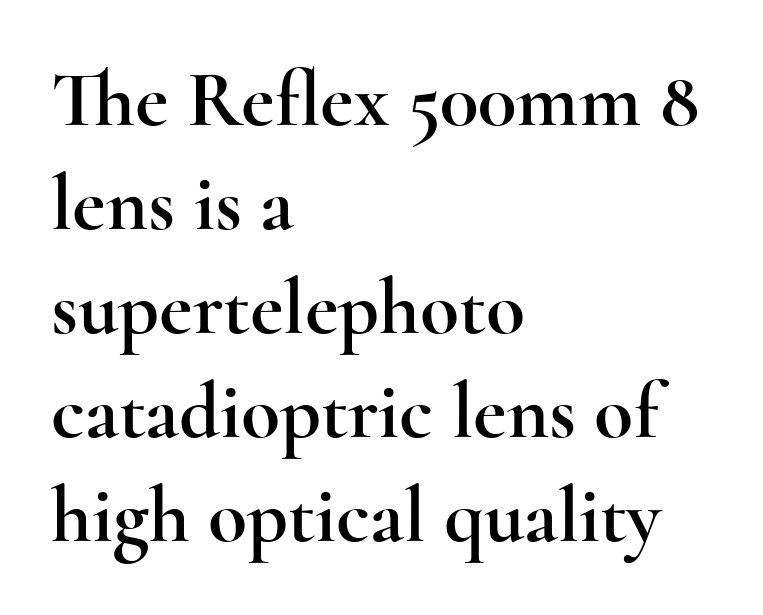
The specimen omits any rule beneath the text block's lines. Does the leading feel generous? No, just average. The typesetter chose a ragged-right arrangement here. Do the characters align in a grid? No, the font is proportional. The tracking reads as untouched default to a designer's eye. Every character sits straight up, as roman type does.
